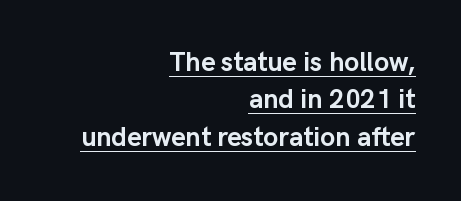
The image shows 27 px bold type, upright; set right-aligned, normal line spacing (1.38x), normal letter spacing, underlined.
